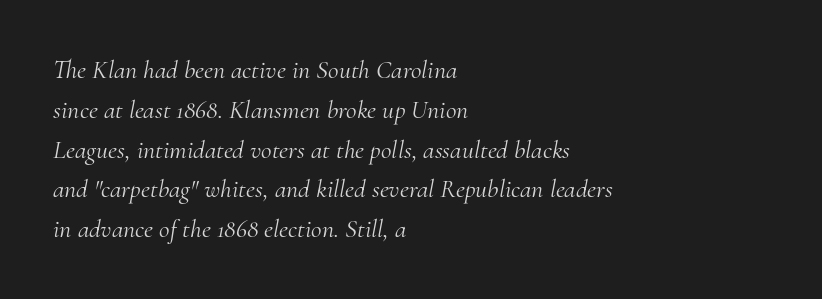
Normally led — the rows are evenly, conventionally spaced. The rendering anchors every line to the left-hand side. Characters follow at the spacing the type designer built in. An italicized treatment has been applied to the whole sample. Letters have the restrained weight of plain body copy at most.
